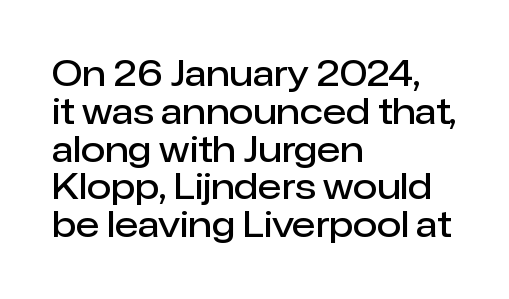
The image shows 35 px semibold sans-serif type, upright; set left-aligned, tight line spacing (1.08x), normal letter spacing, not underlined; low stroke contrast and a medium x-height.
